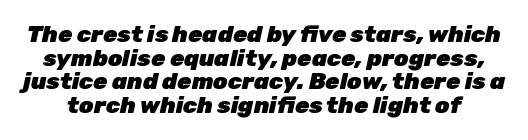
Q: Is the text bold? A: Yes.
Q: Is the text italic (slanted)? A: Yes, it leans right by about 12 degrees.
Q: Is the text underlined? A: No.
Q: Is the spacing between letters normal or unusually wide? A: Normal.
Q: Is the spacing between lines tight, normal or loose? A: Tight.
